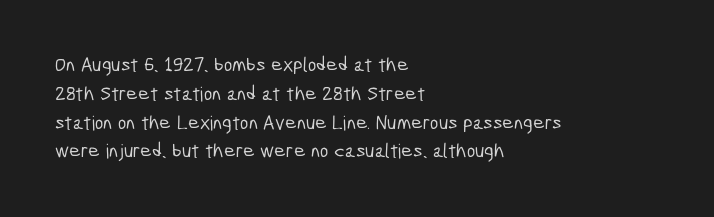
If you measured baseline to baseline, you'd find a middling distance. One-word summary of the alignment: left. Look at the tracking — it's just the regular setting, nothing added. The zone under the glyphs is completely vacant.
